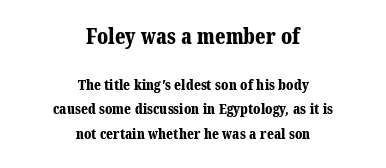
The image shows 21 px bold type; set centered, line spacing 1.76x, normal letter spacing, not underlined; the first (top) block is 1.5x larger.
